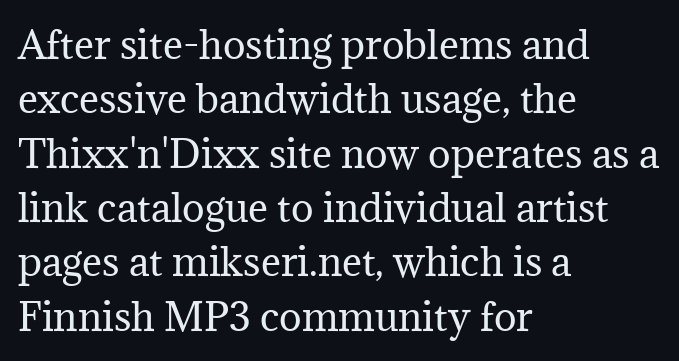
Q: Is the text bold? A: No.
Q: Is the text italic (slanted)? A: No, it is upright.
Q: Is the typeface a serif or a sans-serif typeface? A: Serif.
Q: Is the text underlined? A: No.
Q: How is the paragraph aligned? A: Left-aligned.
Q: Is the spacing between letters normal or unusually wide? A: Normal.
Q: Is the spacing between lines tight, normal or loose? A: Normal.
Q: Width (condensed, normal, or wide)? A: Normal.
Q: Stroke contrast? A: Medium.
Q: x-height? A: Medium.
Q: Monospaced? A: No.
